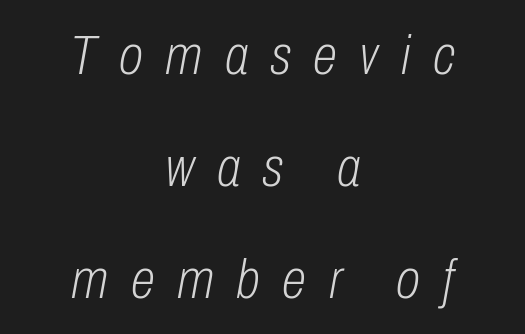
Compared with a flush-left layout, this one balances lines on the center instead. The foot of each line stays bare and open. The block of text is sparse from top to bottom, with ample space between rows. Unbolded letterforms with no extra heft. Do the characters align in a grid? No, the font is proportional.
